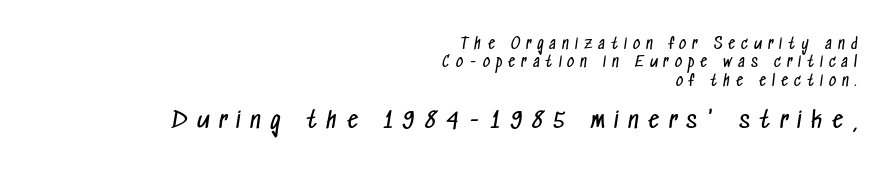
The image shows 22 px text type; set right-aligned, normal line spacing (1.32x), unusually wide letter spacing (+0.44 em), not underlined; the second (bottom) block is 1.57x larger.
